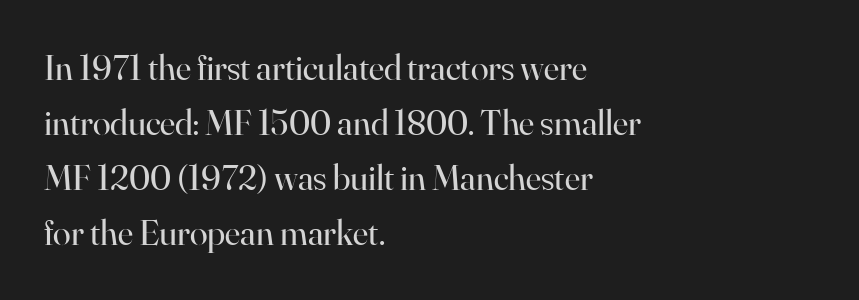
The passage shown is not underscored anywhere. Each word holds together tightly as a unit, with standard inter-letter gaps. The space between consecutive lines is moderate. Is the block centered? No — it sits flush against the left margin.
